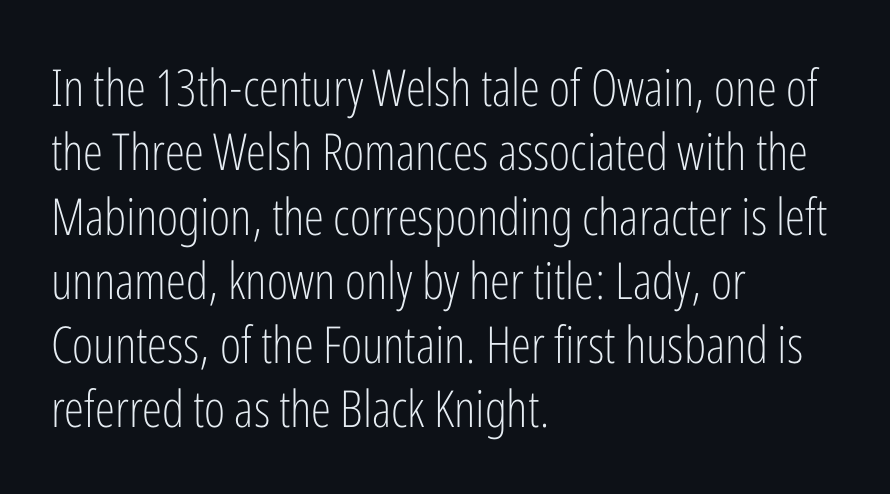
{"serif": "no", "italic": "no", "bold": "no", "weight": "light", "width": "condensed", "stroke_contrast": "low", "x_height": "medium", "monospaced": "no", "underline": "no", "align": "left", "line_spacing": "normal", "line_spacing_ratio": 1.26, "letter_spacing": "normal", "letter_spacing_em": 0.0, "glyph_px": 51}
